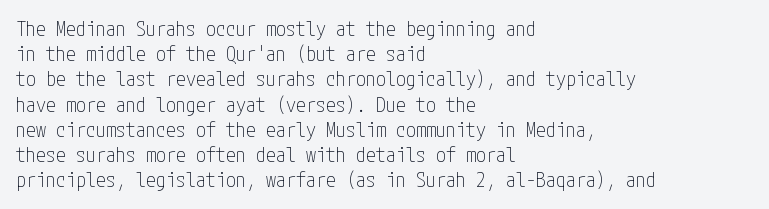
{"italic": "no", "bold": "no", "underline": "no", "align": "left", "line_spacing": "normal", "line_spacing_ratio": 1.26, "letter_spacing": "normal", "letter_spacing_em": 0.0, "glyph_px": 20}
